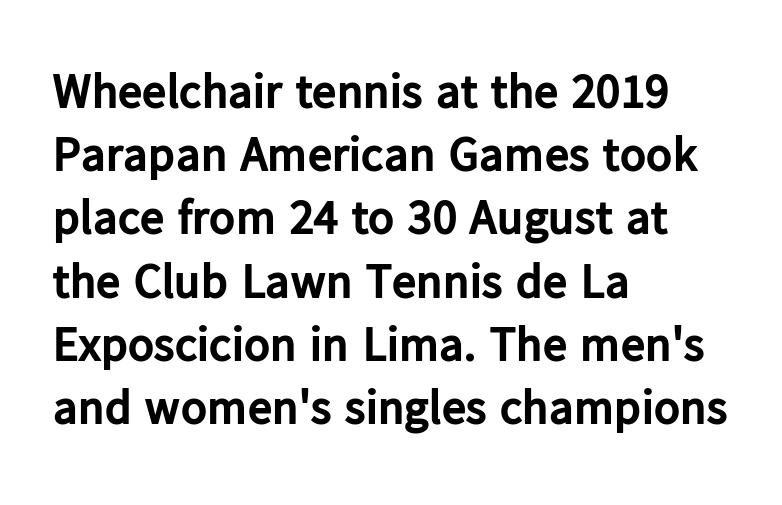
{"serif": "no", "italic": "no", "bold": "yes", "weight": "bold", "width": "normal", "stroke_contrast": "low", "x_height": "medium", "monospaced": "no", "underline": "no", "align": "left", "line_spacing": "normal", "line_spacing_ratio": 1.29, "letter_spacing": "normal", "letter_spacing_em": 0.0, "glyph_px": 49}
